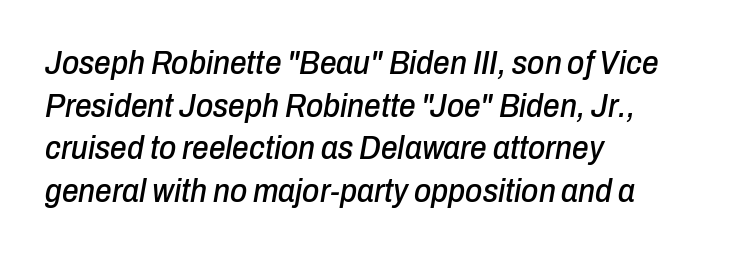
Q: Is the text italic (slanted)? A: Yes, it leans right by about 10 degrees.
Q: Is the text underlined? A: No.
Q: How is the paragraph aligned? A: Left-aligned.
Q: Is the spacing between letters normal or unusually wide? A: Normal.
Q: Is the spacing between lines tight, normal or loose? A: Normal.
Q: Width (condensed, normal, or wide)? A: Condensed.
Q: Stroke contrast? A: Low.
Q: x-height? A: Medium.
Q: Monospaced? A: No.
